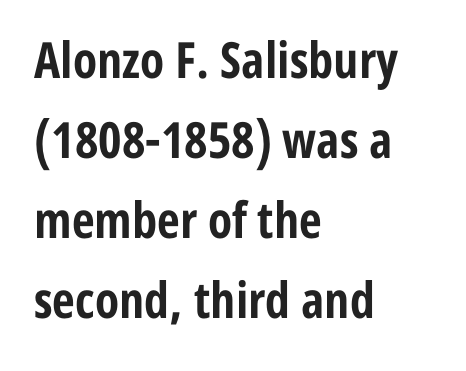
Q: Is the text bold? A: Yes.
Q: Is the text italic (slanted)? A: No, it is upright.
Q: Is the typeface a serif or a sans-serif typeface? A: Sans-serif.
Q: Is the text underlined? A: No.
Q: How is the paragraph aligned? A: Left-aligned.
Q: Is the spacing between letters normal or unusually wide? A: Normal.
Q: Is the spacing between lines tight, normal or loose? A: Normal.
Q: Width (condensed, normal, or wide)? A: Condensed.
Q: Stroke contrast? A: Low.
Q: x-height? A: Medium.
Q: Monospaced? A: No.
